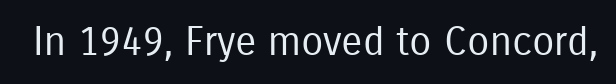
{"serif": "no", "italic": "no", "bold": "no", "weight": "regular", "width": "condensed", "stroke_contrast": "low", "x_height": "medium", "monospaced": "no", "underline": "no", "letter_spacing": "normal", "letter_spacing_em": 0.0, "glyph_px": 40}
